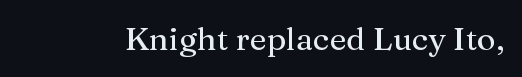
This sample has the flowing, uneven cadence of proportional lettering. Words appear dense and cohesive because spacing is normal. Tall strokes in this sample are plumb rather than angled. Any mark beneath the type? The region is blank. Typographically, this falls in the serif category.
